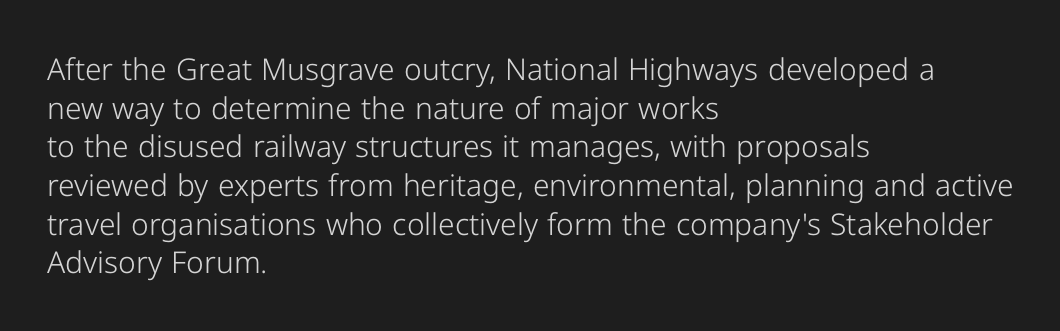
{"serif": "no", "italic": "no", "bold": "no", "weight": "light", "width": "normal", "stroke_contrast": "low", "x_height": "medium", "monospaced": "no", "underline": "no", "align": "left", "line_spacing": "normal", "line_spacing_ratio": 1.29, "letter_spacing": "normal", "letter_spacing_em": 0.0, "glyph_px": 30}
